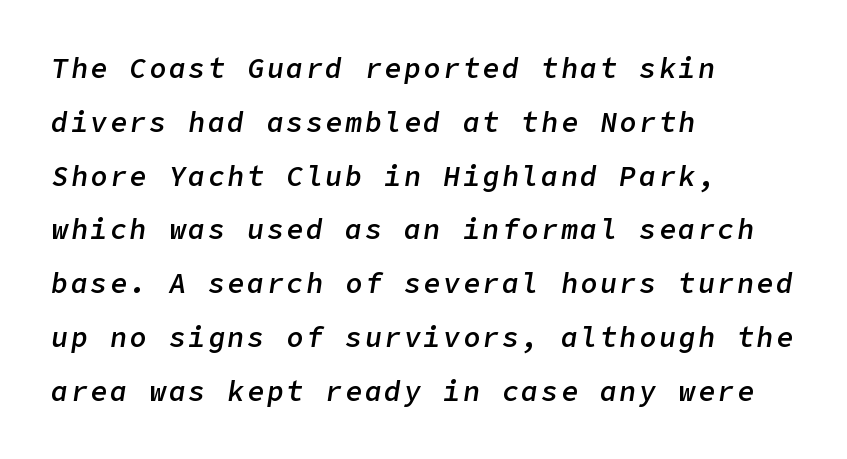
Q: Is the text bold? A: Semi-bold.
Q: Is the text italic (slanted)? A: Yes, it leans right by about 9 degrees.
Q: Is the text underlined? A: No.
Q: How is the paragraph aligned? A: Left-aligned.
Q: Is the spacing between lines tight, normal or loose? A: Loose.
Q: Width (condensed, normal, or wide)? A: Normal.
Q: Stroke contrast? A: Low.
Q: x-height? A: Medium.
